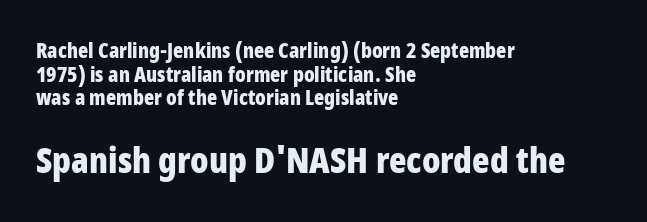
The image shows 36 px bold, condensed sans-serif type, upright; set left-aligned, tight line spacing (1.13x), normal letter spacing, not underlined; the second (bottom) block is 1.71x larger; low stroke contrast and a large x-height.
